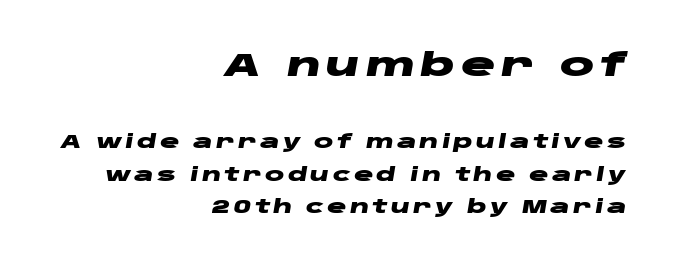
Bare-footed words on every line. Top chunk: large. Bottom chunk: small. This is heavy type, rendered in bold. Do the characters align in a grid? No, the font is proportional. Every row of glyphs terminates at an identical x-position on the right.
